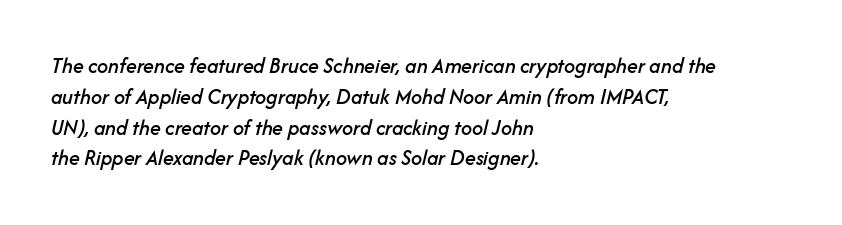
The image shows 22 px text type, italic (leaning right); set left-aligned, normal line spacing (1.4x), normal letter spacing, not underlined.
